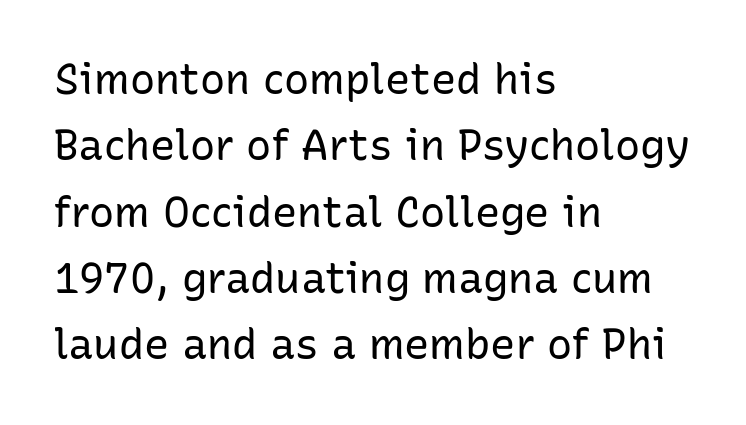
{"serif": "no", "italic": "no", "bold": "no", "weight": "regular", "width": "normal", "stroke_contrast": "low", "x_height": "medium", "monospaced": "no", "underline": "no", "align": "left", "line_spacing": "normal", "line_spacing_ratio": 1.58, "letter_spacing": "normal", "letter_spacing_em": 0.0, "glyph_px": 42}
